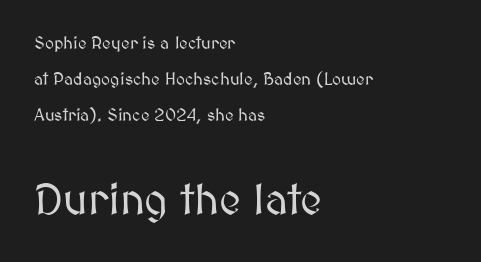
Q: Is the text italic (slanted)? A: No, it is upright.
Q: Is the text underlined? A: No.
Q: How is the paragraph aligned? A: Left-aligned.
Q: Is the spacing between letters normal or unusually wide? A: Normal.
Q: Is the spacing between lines tight, normal or loose? A: Loose.
Q: Which block of text is set in a larger size, the first (top) or the second (bottom)? A: The second (bottom) one.
Q: Width (condensed, normal, or wide)? A: Normal.
Q: Stroke contrast? A: Medium.
Q: x-height? A: Medium.
Q: Monospaced? A: No.
